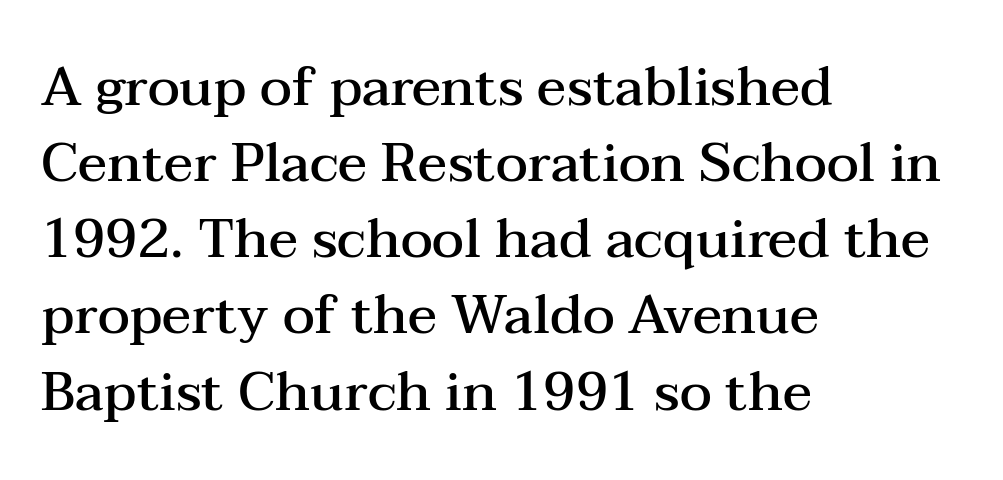
The image shows 54 px semibold, wide serif type, upright; set left-aligned, normal line spacing (1.41x), normal letter spacing, not underlined; medium stroke contrast and a medium x-height.
